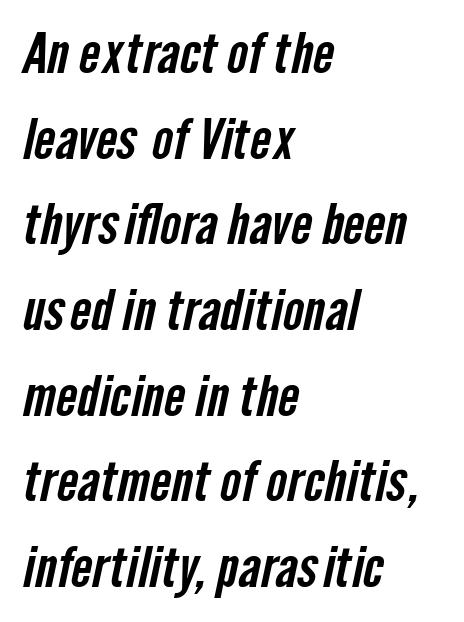
Q: Is the typeface a serif or a sans-serif typeface? A: Sans-serif.
Q: Is the text underlined? A: No.
Q: How is the paragraph aligned? A: Left-aligned.
Q: Is the spacing between letters normal or unusually wide? A: Normal.
Q: Is the spacing between lines tight, normal or loose? A: Normal.
Q: Width (condensed, normal, or wide)? A: Condensed.
Q: Stroke contrast? A: Low.
Q: x-height? A: Medium.
Q: Monospaced? A: No.
